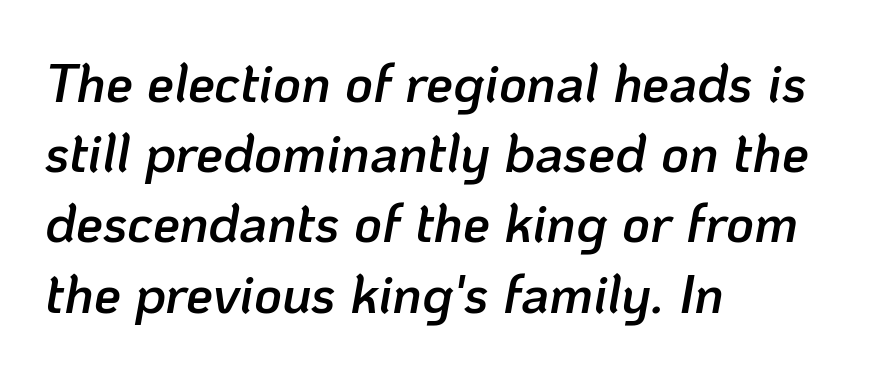
The face used here is rendered with its standard letterfit. The face used here is proportionally spaced, like ordinary book or web type. The lines in this sample share a left origin and differ only in where they stop. The specimen omits any rule beneath the text block's lines. Whoever set this chose a conventional vertical rhythm. Stroke thickness is moderately raised; the sample reads as semibold.
